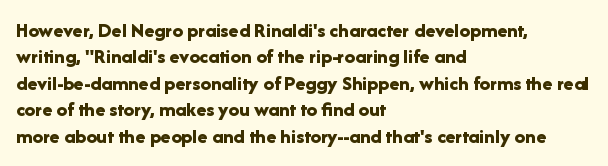
{"italic": "no", "bold": "yes", "underline": "no", "align": "left", "line_spacing": "normal", "line_spacing_ratio": 1.26, "letter_spacing": "normal", "letter_spacing_em": 0.0, "glyph_px": 21}
